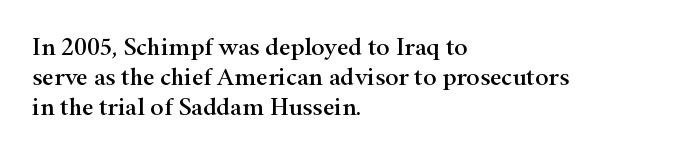
Standard letterfit; no display-style spreading of the glyphs. A typesetter would mark this as roman, not italic. Does the copy run flush right? No — it runs flush left. Words float on clear page, feet unadorned.
